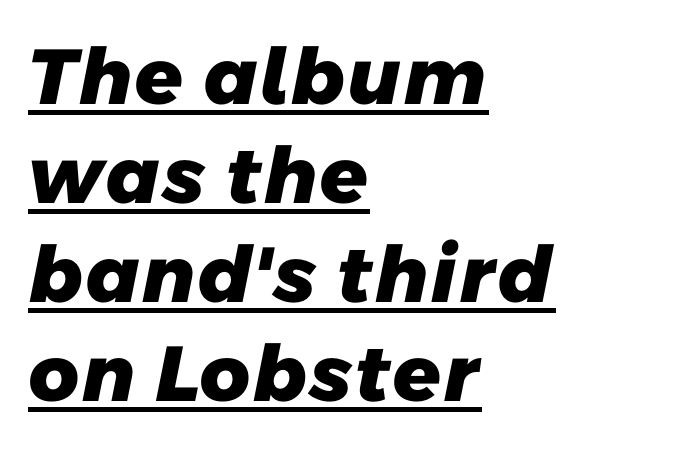
Q: Is the text bold? A: Yes.
Q: Is the typeface a serif or a sans-serif typeface? A: Sans-serif.
Q: Is the text underlined? A: Yes.
Q: How is the paragraph aligned? A: Left-aligned.
Q: Is the spacing between letters normal or unusually wide? A: Normal.
Q: Is the spacing between lines tight, normal or loose? A: Normal.
Q: Width (condensed, normal, or wide)? A: Normal.
Q: Stroke contrast? A: Low.
Q: x-height? A: Medium.
Q: Monospaced? A: No.
